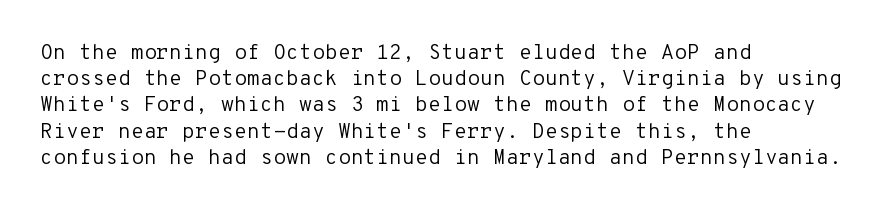
The image shows 21 px text type, upright; set left-aligned, normal line spacing (1.25x), normal letter spacing, not underlined.
